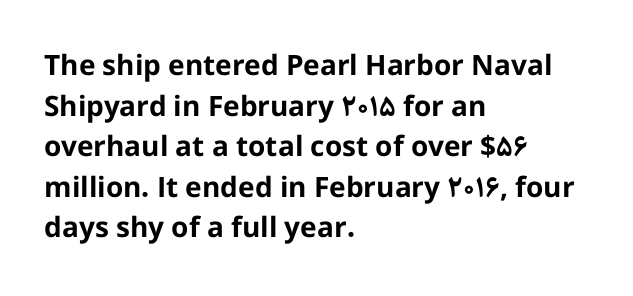
Q: Is the text bold? A: Yes.
Q: Is the text italic (slanted)? A: No, it is upright.
Q: Is the typeface a serif or a sans-serif typeface? A: Sans-serif.
Q: Is the text underlined? A: No.
Q: How is the paragraph aligned? A: Left-aligned.
Q: Is the spacing between letters normal or unusually wide? A: Normal.
Q: Is the spacing between lines tight, normal or loose? A: Normal.
Q: Width (condensed, normal, or wide)? A: Normal.
Q: Stroke contrast? A: Low.
Q: x-height? A: Medium.
Q: Monospaced? A: No.
